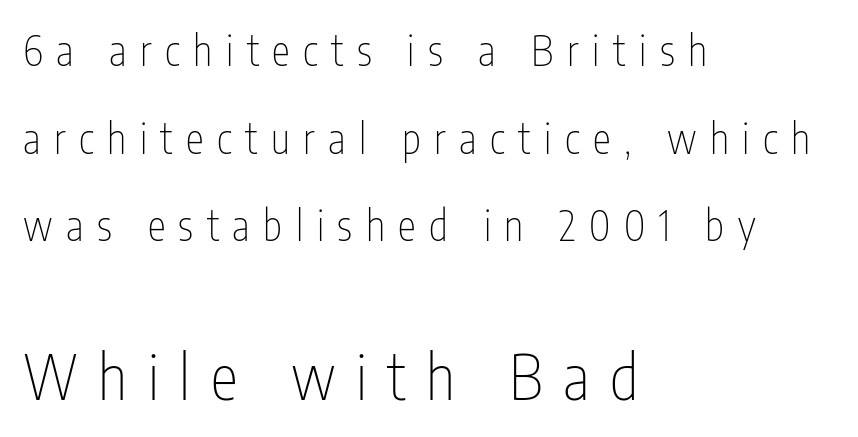
{"serif": "no", "italic": "no", "bold": "no", "weight": "thin", "width": "condensed", "stroke_contrast": "low", "x_height": "medium", "monospaced": "no", "underline": "no", "align": "left", "line_spacing": "loose", "line_spacing_ratio": 2.14, "letter_spacing": "wide", "letter_spacing_em": 0.33, "larger_block": "second", "size_ratio": 1.51, "glyph_px": 62}
